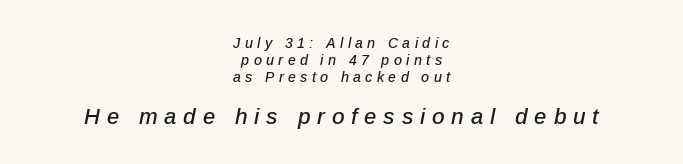
Style check: oblique. Has an underline been added? It has not. Typeset on center — no edge is straight. Scale increases going downward across the two blocks.
